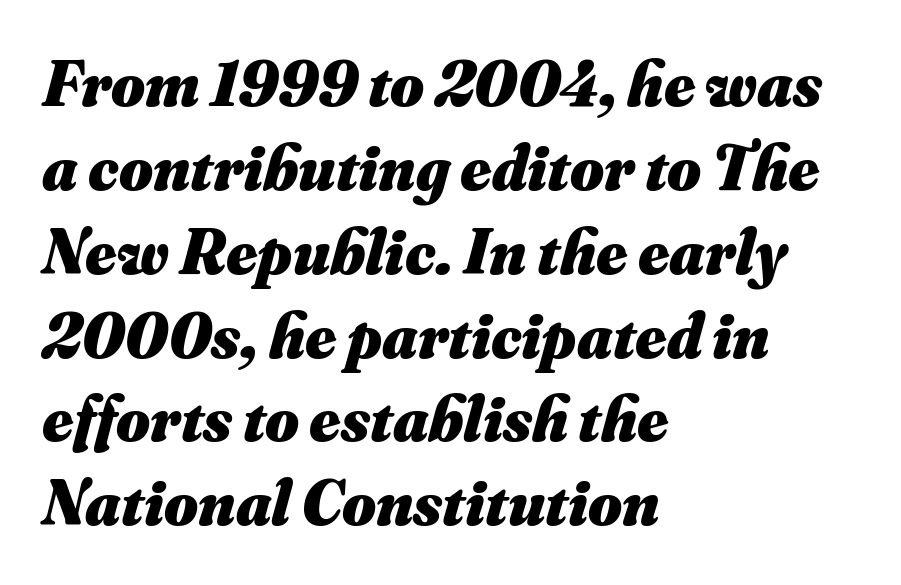
Q: Is the text bold? A: Yes.
Q: Is the text italic (slanted)? A: Yes, it leans right by about 16 degrees.
Q: Is the text underlined? A: No.
Q: How is the paragraph aligned? A: Left-aligned.
Q: Is the spacing between letters normal or unusually wide? A: Normal.
Q: Is the spacing between lines tight, normal or loose? A: Normal.
Q: Width (condensed, normal, or wide)? A: Normal.
Q: Stroke contrast? A: Medium.
Q: x-height? A: Small.
Q: Monospaced? A: No.
